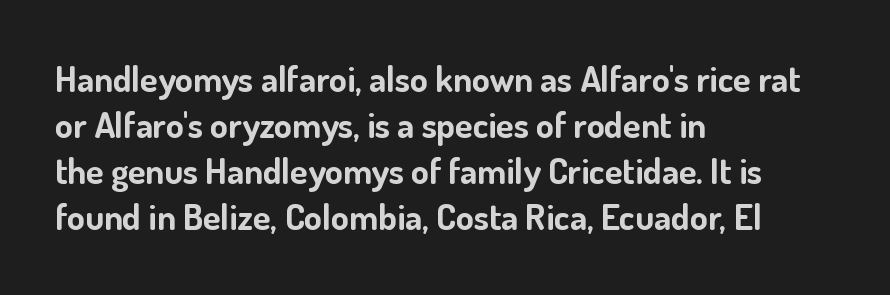
The image shows 36 px bold sans-serif type, upright; set left-aligned, normal line spacing (1.28x), normal letter spacing, not underlined; low stroke contrast and a small x-height.
